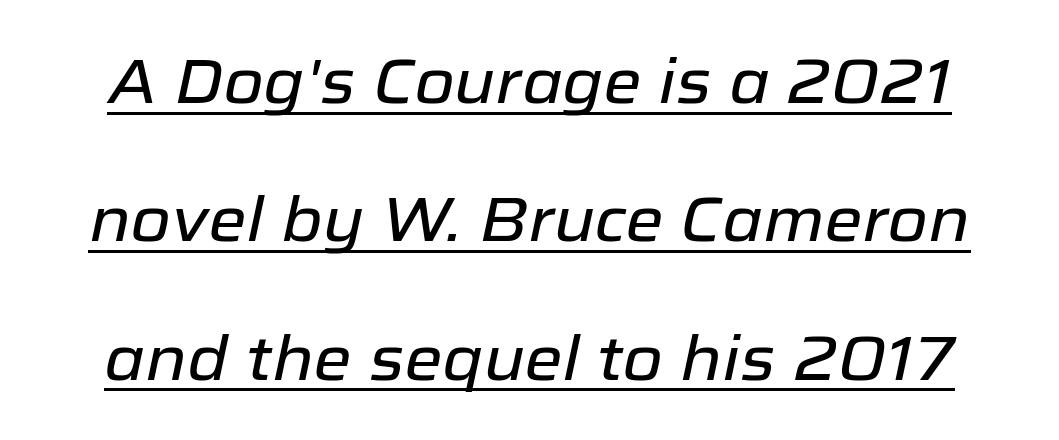
Q: Is the text italic (slanted)? A: Yes, it leans right by about 12 degrees.
Q: Is the text underlined? A: Yes.
Q: Is the spacing between letters normal or unusually wide? A: Normal.
Q: Is the spacing between lines tight, normal or loose? A: Loose.
Q: Width (condensed, normal, or wide)? A: Normal.
Q: Stroke contrast? A: Low.
Q: x-height? A: Medium.
Q: Monospaced? A: No.
